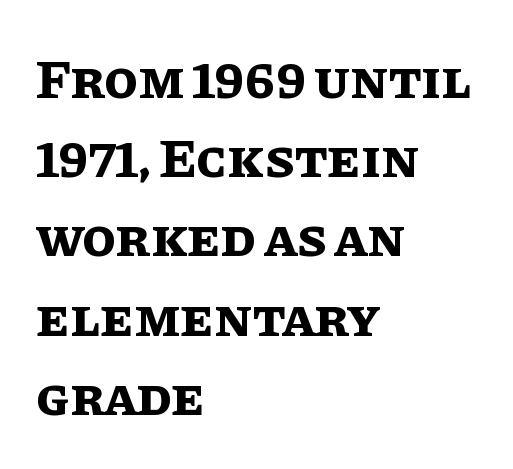
A bare baseline throughout the passage. Spacing between characters is what you'd get straight out of the box. Line spacing here is normal. This sample uses an upright cut, with every glyph sitting square on the baseline. Typographic density is high because the face is bold. Visually the block forms a straight wall on the left and a jagged coastline on the right.
